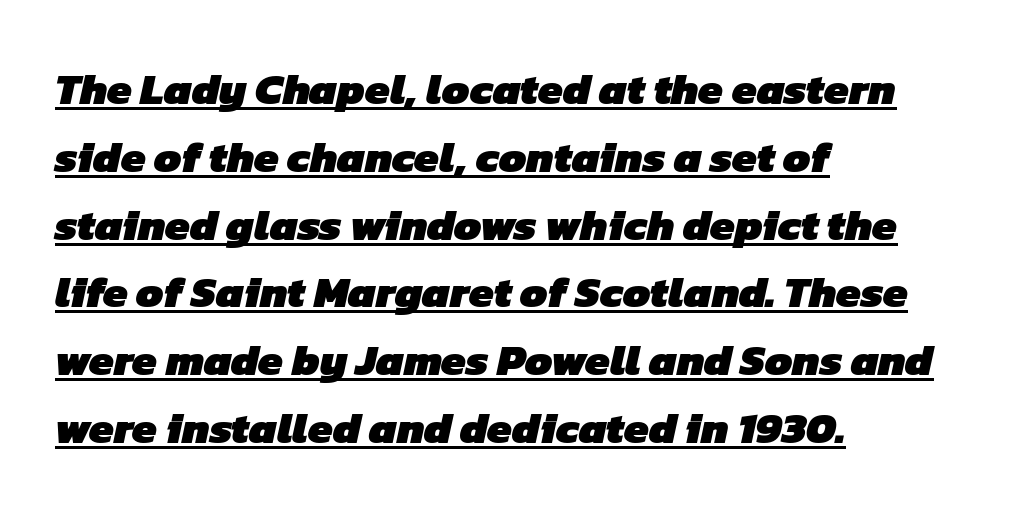
{"serif": "no", "bold": "yes", "weight": "heavy", "width": "normal", "stroke_contrast": "low", "x_height": "medium", "monospaced": "no", "underline": "yes", "align": "left", "line_spacing": "normal", "line_spacing_ratio": 1.54, "letter_spacing": "normal", "letter_spacing_em": 0.0, "glyph_px": 44}
